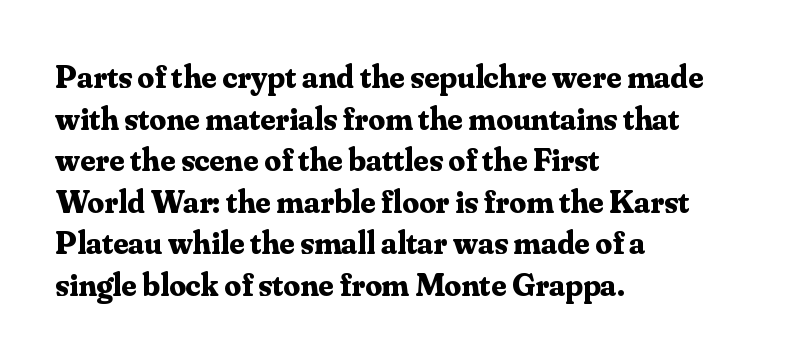
Q: Is the text bold? A: Yes.
Q: Is the text italic (slanted)? A: No, it is upright.
Q: Is the typeface a serif or a sans-serif typeface? A: Serif.
Q: Is the text underlined? A: No.
Q: How is the paragraph aligned? A: Left-aligned.
Q: Is the spacing between letters normal or unusually wide? A: Normal.
Q: Is the spacing between lines tight, normal or loose? A: Normal.
Q: Width (condensed, normal, or wide)? A: Normal.
Q: Stroke contrast? A: Medium.
Q: x-height? A: Small.
Q: Monospaced? A: No.
